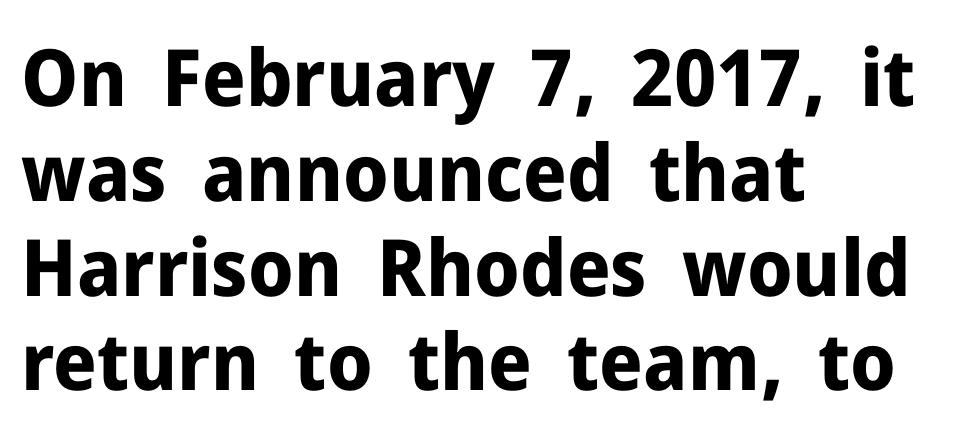
{"serif": "no", "italic": "no", "bold": "yes", "weight": "bold", "width": "normal", "stroke_contrast": "low", "x_height": "medium", "monospaced": "no", "underline": "no", "align": "left", "line_spacing_ratio": 1.2, "letter_spacing": "normal", "letter_spacing_em": 0.0, "glyph_px": 79}
